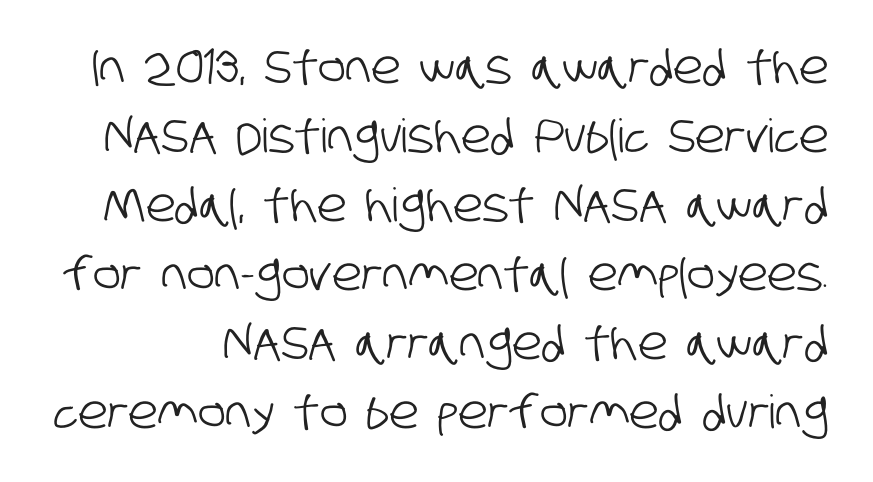
Q: Is the typeface a serif or a sans-serif typeface? A: Sans-serif.
Q: Is the text underlined? A: No.
Q: Is the spacing between letters normal or unusually wide? A: Normal.
Q: Is the spacing between lines tight, normal or loose? A: Normal.
Q: Width (condensed, normal, or wide)? A: Condensed.
Q: Stroke contrast? A: Low.
Q: x-height? A: Large.
Q: Monospaced? A: No.
